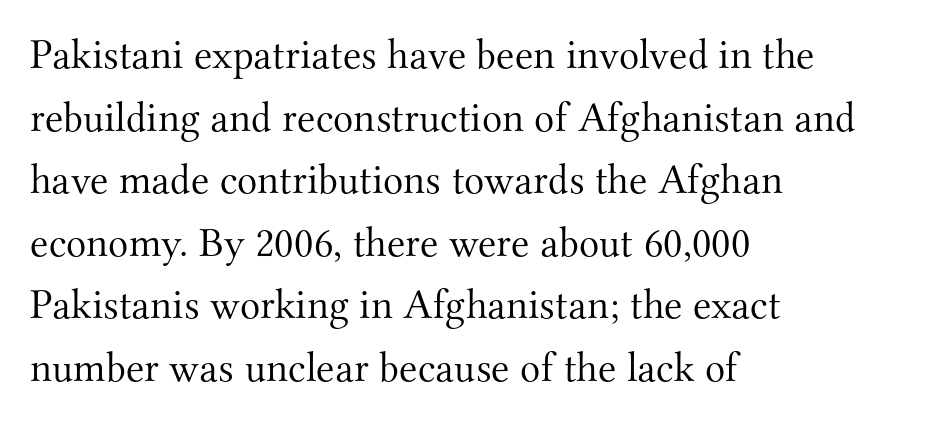
{"serif": "yes", "italic": "no", "bold": "no", "weight": "light", "width": "normal", "stroke_contrast": "medium", "x_height": "small", "monospaced": "no", "underline": "no", "align": "left", "line_spacing": "normal", "line_spacing_ratio": 1.49, "letter_spacing": "normal", "letter_spacing_em": 0.0, "glyph_px": 42}
